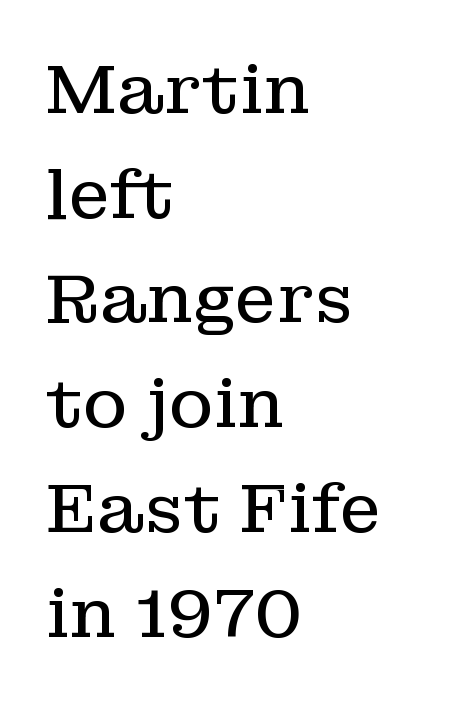
{"serif": "yes", "italic": "no", "bold": "no", "weight": "regular", "width": "normal", "stroke_contrast": "low", "x_height": "medium", "monospaced": "no", "underline": "no", "align": "left", "line_spacing": "normal", "line_spacing_ratio": 1.54, "letter_spacing": "normal", "letter_spacing_em": 0.0, "glyph_px": 68}
